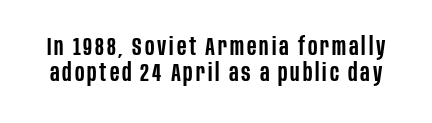
The image shows 24 px text type, upright; set tight line spacing (1.1x), not underlined.
